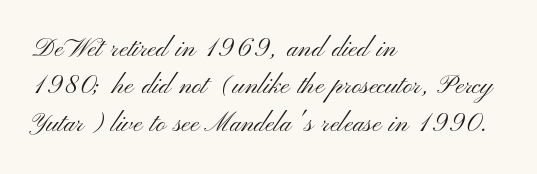
Is the letter spacing exaggerated? No — it looks like the ordinary default. This block has exactly the height ordinary leading produces. Weight: not bold — regular or lighter.
